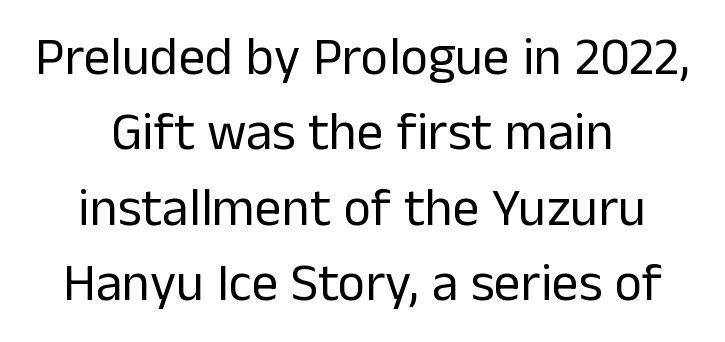
{"serif": "no", "italic": "no", "bold": "no", "weight": "regular", "width": "normal", "stroke_contrast": "low", "x_height": "medium", "monospaced": "no", "underline": "no", "align": "center", "line_spacing": "normal", "line_spacing_ratio": 1.42, "letter_spacing": "normal", "letter_spacing_em": 0.0, "glyph_px": 53}
